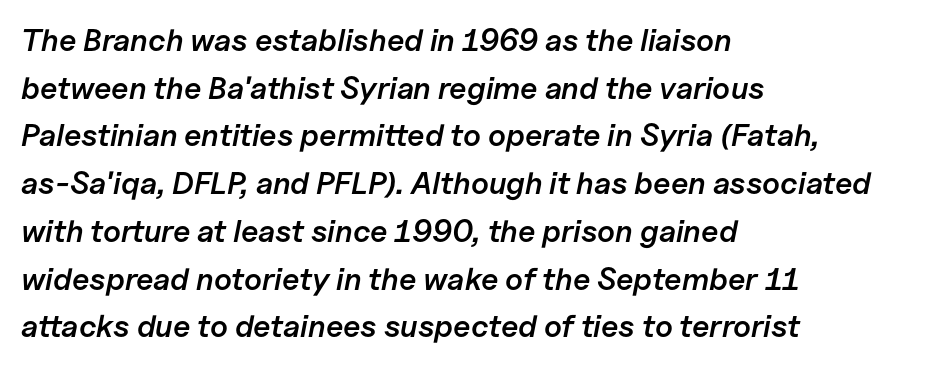
Look at the stroke-to-counter ratio: somewhat heavy, a semibold. Glyph-to-glyph distance matches everyday printed text. Caption: multi-line text, flush left, ragged right. These lines sit exactly where default settings would place them. Spacing verdict: proportional, widths tailored to each character.
